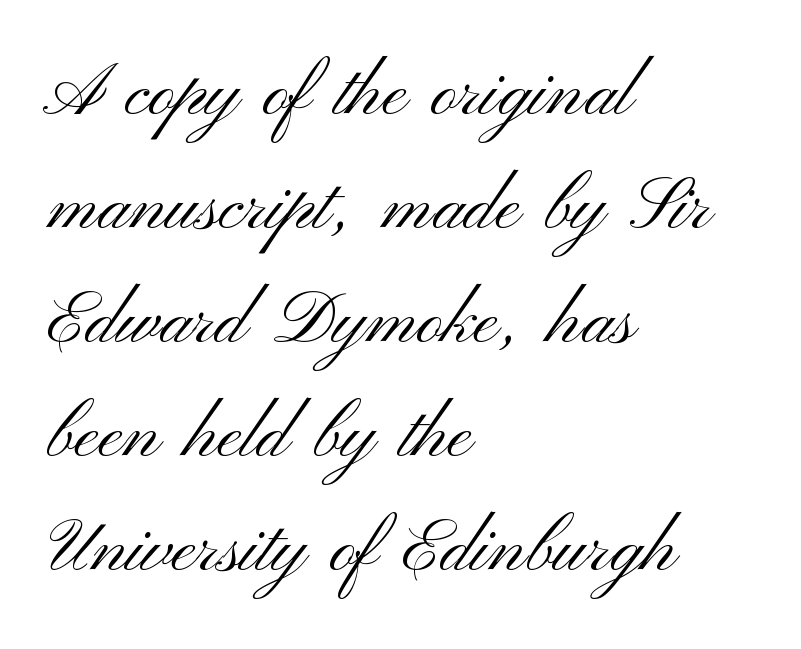
The image shows 73 px light, wide sans-serif type; set left-aligned, normal line spacing (1.56x), normal letter spacing, not underlined; medium stroke contrast and a small x-height.
